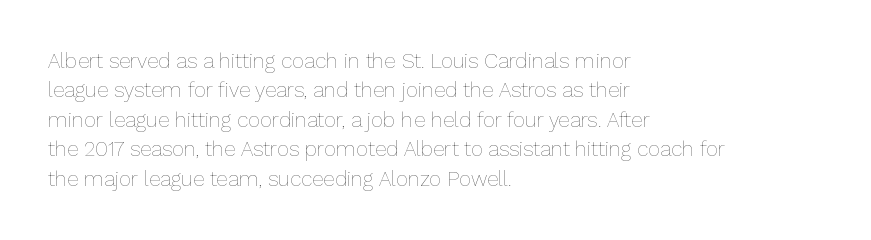
A clean baseline with only descenders dipping below it. If you drew a line through each stem, it would be perfectly vertical. Honestly, the row spacing looks completely unremarkable. Is this a heavy cut? Hardly; it is regular or lighter.
